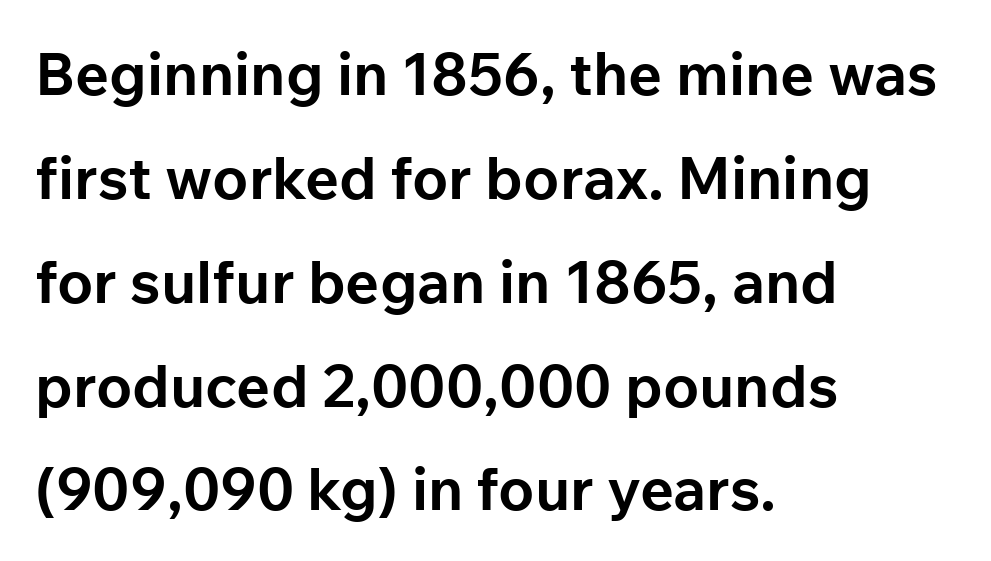
Q: Is the text bold? A: Yes.
Q: Is the text italic (slanted)? A: No, it is upright.
Q: Is the typeface a serif or a sans-serif typeface? A: Sans-serif.
Q: Is the text underlined? A: No.
Q: How is the paragraph aligned? A: Left-aligned.
Q: Is the spacing between letters normal or unusually wide? A: Normal.
Q: Width (condensed, normal, or wide)? A: Normal.
Q: Stroke contrast? A: Low.
Q: x-height? A: Medium.
Q: Monospaced? A: No.
